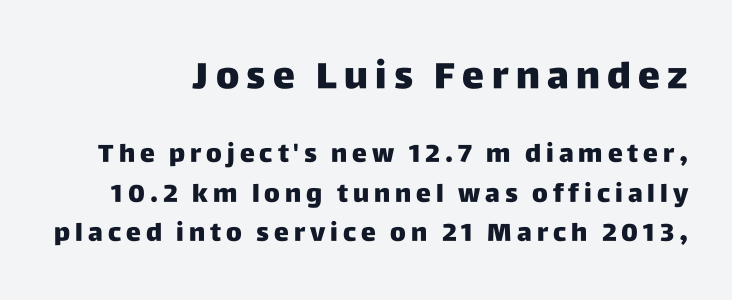
The image shows 37 px heavy sans-serif type, upright; set normal line spacing (1.58x), unusually wide letter spacing (+0.2 em), not underlined; the first (top) block is 1.48x larger; low stroke contrast and a large x-height.
